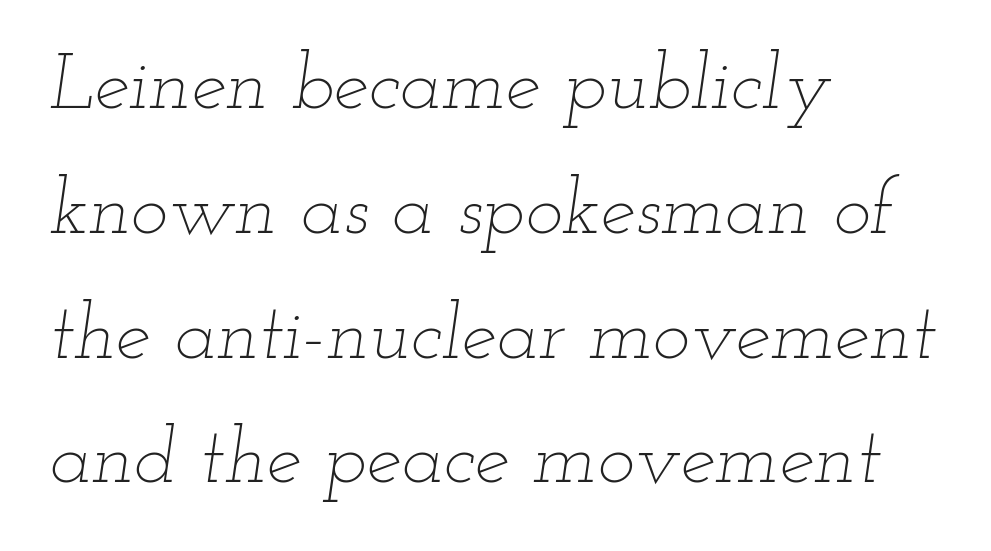
{"italic": "yes", "lean": "right", "slant_degrees": 12, "bold": "no", "weight": "thin", "width": "wide", "stroke_contrast": "low", "x_height": "small", "monospaced": "no", "underline": "no", "align": "left", "line_spacing": "normal", "line_spacing_ratio": 1.58, "letter_spacing": "normal", "letter_spacing_em": 0.0, "glyph_px": 79}
